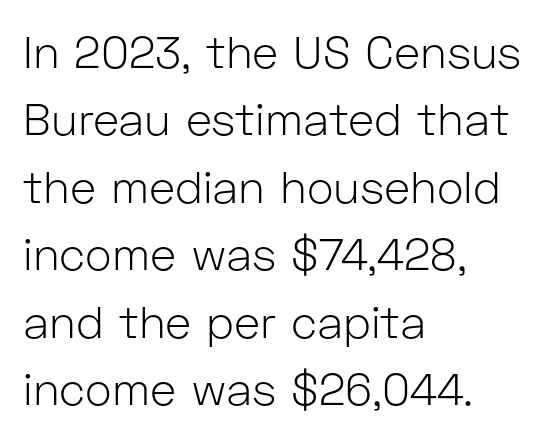
{"serif": "no", "italic": "no", "bold": "no", "weight": "light", "width": "normal", "stroke_contrast": "low", "x_height": "medium", "monospaced": "no", "underline": "no", "align": "left", "line_spacing": "normal", "line_spacing_ratio": 1.5, "letter_spacing": "normal", "letter_spacing_em": 0.0, "glyph_px": 45}
